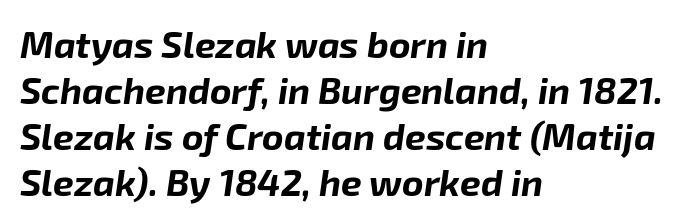
The image shows 37 px bold type, italic (leaning right); set left-aligned, line spacing 1.24x, normal letter spacing, not underlined; low stroke contrast and a medium x-height.
